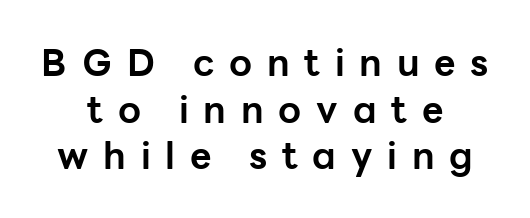
The image shows 37 px bold sans-serif type, upright; set centered, normal line spacing (1.26x), unusually wide letter spacing (+0.4 em), not underlined; low stroke contrast and a medium x-height.
